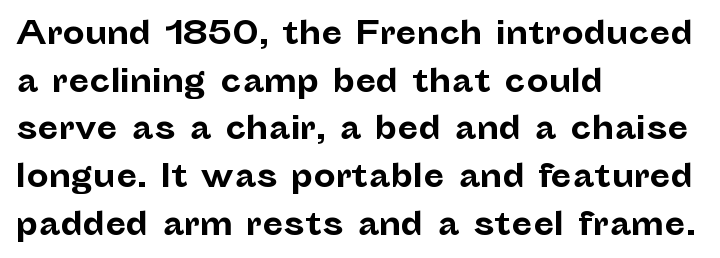
The image shows 31 px bold sans-serif type, upright; set left-aligned, normal line spacing (1.54x), normal letter spacing, not underlined; low stroke contrast and a medium x-height.
